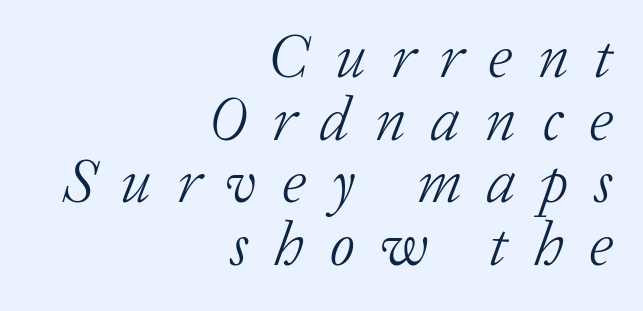
{"serif": "yes", "italic": "yes", "lean": "right", "slant_degrees": 20, "bold": "no", "weight": "light", "width": "normal", "stroke_contrast": "low", "x_height": "medium", "monospaced": "no", "underline": "no", "align": "right", "line_spacing": "tight", "line_spacing_ratio": 1.01, "letter_spacing": "wide", "letter_spacing_em": 0.41, "glyph_px": 62}
